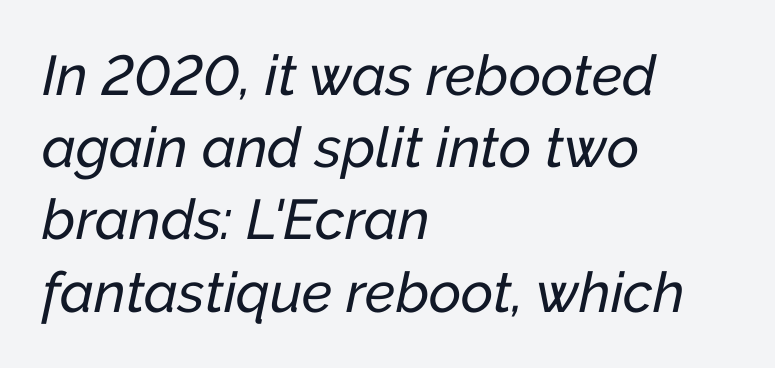
The image shows 56 px text type, italic (leaning right); set left-aligned, normal line spacing (1.29x), normal letter spacing, not underlined; low stroke contrast and a medium x-height.
